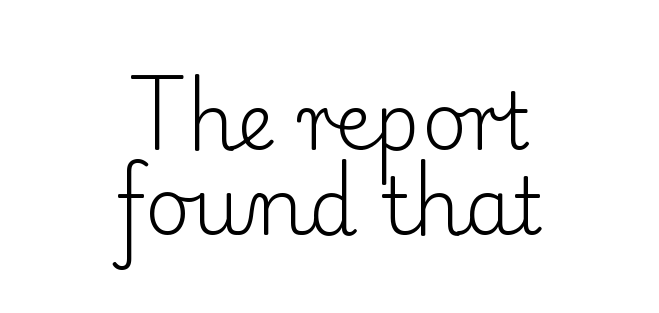
The image shows 78 px light type, upright; set centered, tight line spacing (1.09x), normal letter spacing, not underlined; low stroke contrast and a small x-height.
